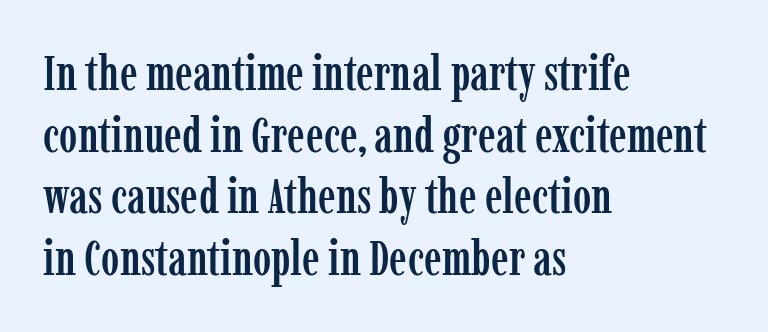
Short note: letters normally spaced. Little horizontal feet cap the strokes, marking this as serif type. In terms of leading, this rendering sits right in the middle. The paragraph has a hard left edge and a soft right edge. The axis of the letterforms is exactly vertical. Rule under the text: the space is simply empty.
